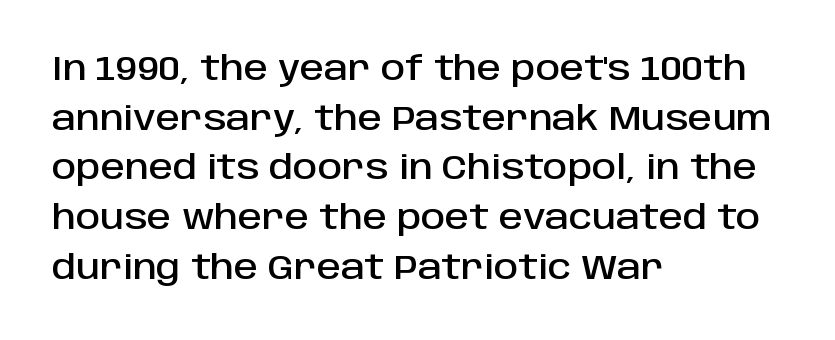
The image shows 34 px sans-serif type, upright; set left-aligned, normal line spacing (1.46x), normal letter spacing, not underlined; low stroke contrast and a large x-height.
